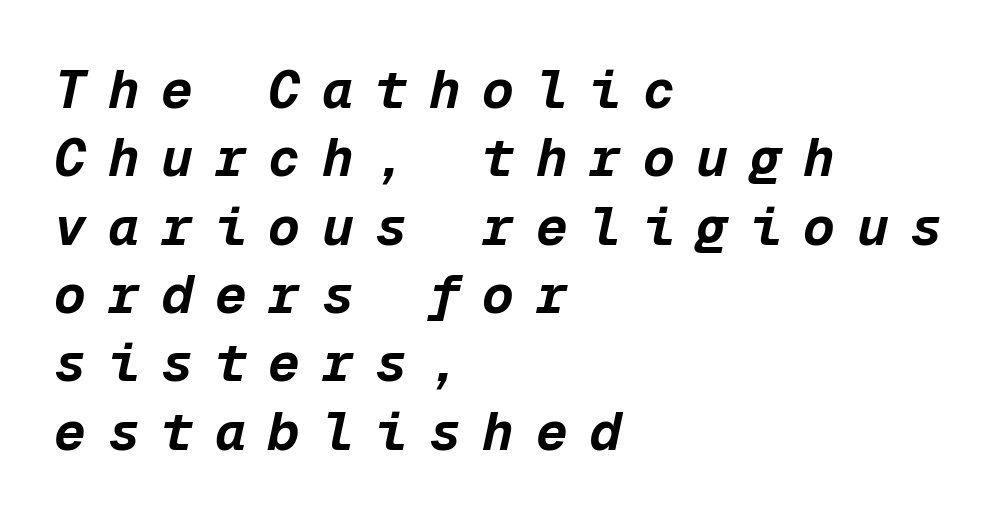
The image shows 53 px bold type, italic (leaning right), monospaced; set left-aligned, normal line spacing (1.29x), unusually wide letter spacing (+0.41 em), not underlined; low stroke contrast and a medium x-height.
